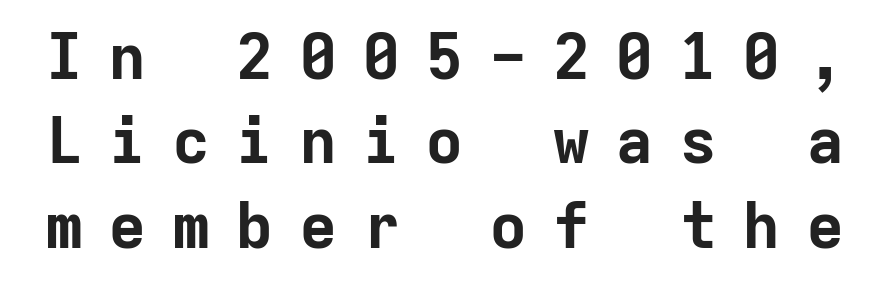
The image shows 64 px bold sans-serif type, upright, monospaced; set normal line spacing (1.32x), unusually wide letter spacing (+0.39 em), not underlined; low stroke contrast and a medium x-height.
